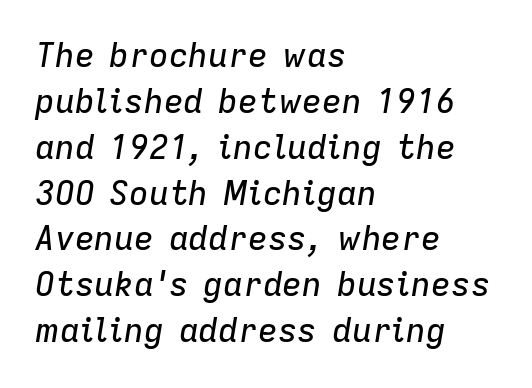
Baseline-to-baseline distance is the conventional proportion of letter height. Does extra space separate the letters? No, they use regular spacing. Is the type slanted? Yes — the strokes lean at a clear angle. Typeset ragged right — the left edge is the straight one. Bare-footed words on every line.
